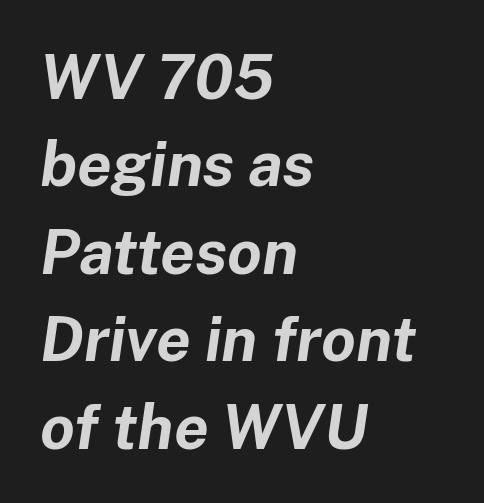
{"italic": "yes", "lean": "right", "slant_degrees": 8, "bold": "yes", "weight": "bold", "width": "normal", "stroke_contrast": "low", "x_height": "medium", "monospaced": "no", "underline": "no", "align": "left", "line_spacing": "normal", "line_spacing_ratio": 1.41, "letter_spacing": "normal", "letter_spacing_em": 0.0, "glyph_px": 62}
